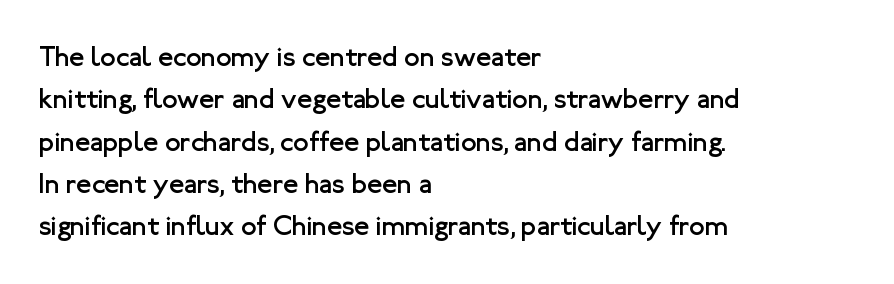
The image shows 28 px regular-weight sans-serif type, upright; set left-aligned, normal line spacing (1.51x), normal letter spacing, not underlined; low stroke contrast and a medium x-height.
